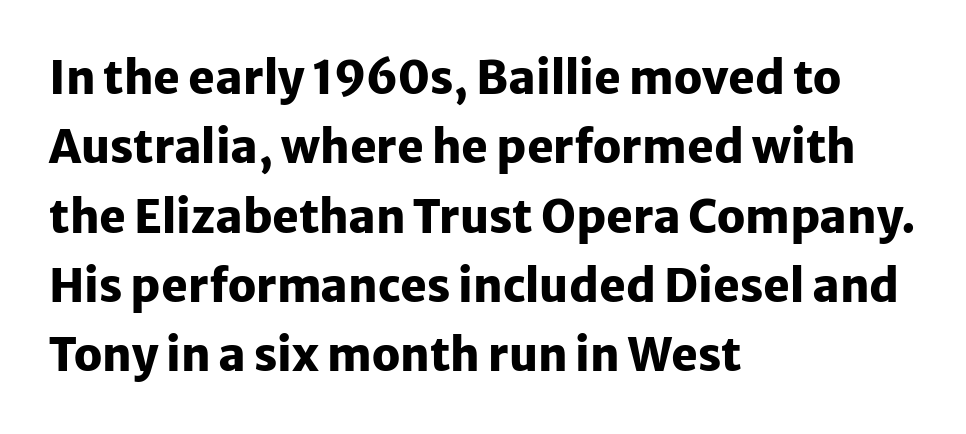
The image shows 45 px heavy sans-serif type, upright; set left-aligned, normal line spacing (1.54x), normal letter spacing, not underlined; low stroke contrast and a medium x-height.
